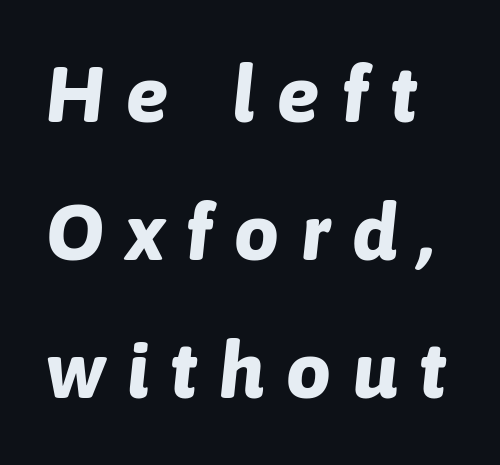
The image shows 79 px bold type, italic (leaning right); set line spacing 1.75x, unusually wide letter spacing (+0.28 em), not underlined; low stroke contrast and a medium x-height.
